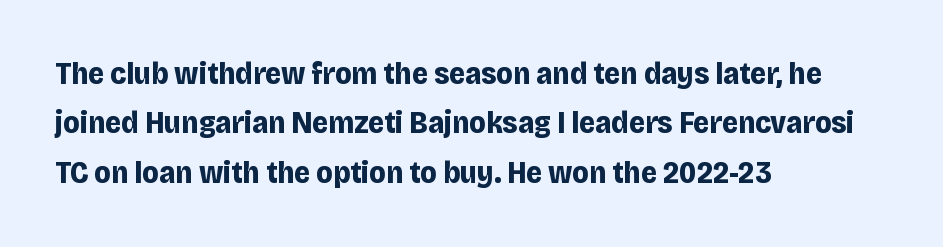
Students, this is bold: see how much ink each stroke carries. The letters carry no serifs — their stems end cleanly without finishing strokes. Every stem runs plumb, perpendicular to the baseline. These lines keep a tight, regular rhythm from letter to letter. Varying glyph widths throughout — classic text-font behaviour. Descenders hang freely into open space.
